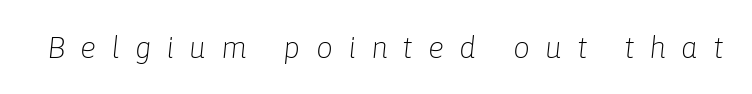
{"italic": "yes", "lean": "right", "slant_degrees": 6, "bold": "no", "weight": "light", "width": "normal", "stroke_contrast": "low", "x_height": "medium", "monospaced": "no", "underline": "no", "letter_spacing": "wide", "letter_spacing_em": 0.5, "glyph_px": 30}
